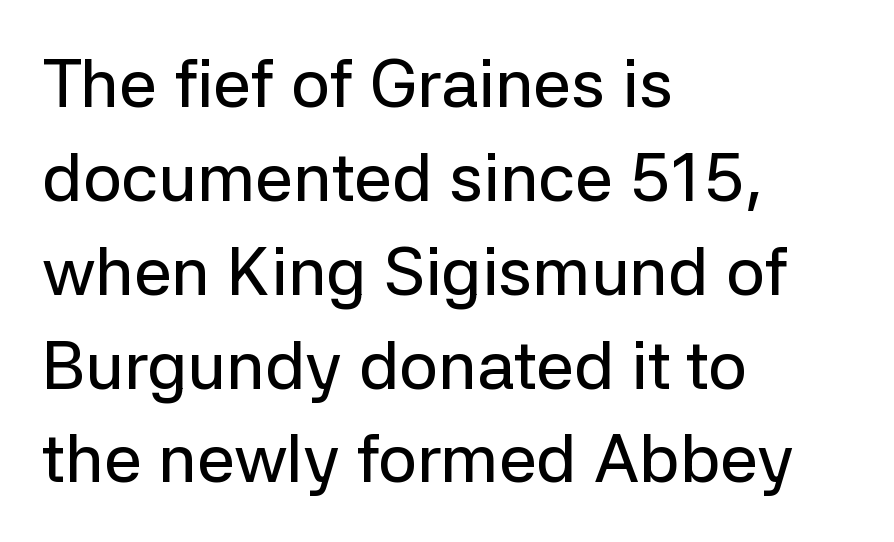
This sample keeps an unexceptional amount of space between lines. A clean baseline with only descenders dipping below it. What kind of face is this? One without serifs — a sans. In terms of letterspacing, this is plain default setting. Where is the straight margin? On the left. Varying glyph widths throughout — classic text-font behaviour.
